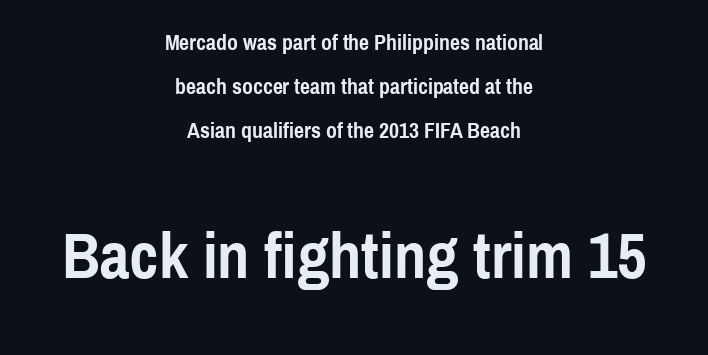
In terms of letterform style, serifs are entirely absent. The rendering uses natural spacing where letterforms have individual widths. Bold? Absolutely — the strokes are thick and heavy. Line starts and ends both wander, symmetrically. Larger block? The one below; the one above is distinctly smaller. Short note: letters normally spaced.
